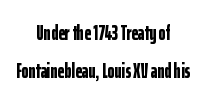
Q: Is the text bold? A: Yes.
Q: Is the text italic (slanted)? A: No, it is upright.
Q: Is the text underlined? A: No.
Q: How is the paragraph aligned? A: Centered.
Q: Is the spacing between letters normal or unusually wide? A: Normal.
